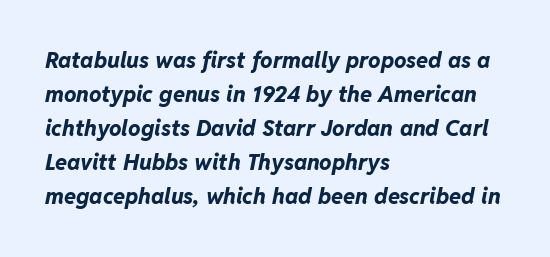
{"italic": "yes", "lean": "right", "slant_degrees": 11, "bold": "yes", "underline": "no", "align": "left", "line_spacing": "normal", "line_spacing_ratio": 1.55, "letter_spacing": "normal", "letter_spacing_em": 0.0, "glyph_px": 22}
